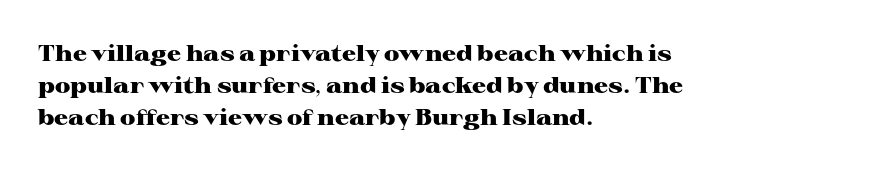
Q: Is the text bold? A: Yes.
Q: Is the text italic (slanted)? A: No, it is upright.
Q: Is the text underlined? A: No.
Q: How is the paragraph aligned? A: Left-aligned.
Q: Is the spacing between letters normal or unusually wide? A: Normal.
Q: Is the spacing between lines tight, normal or loose? A: Normal.
